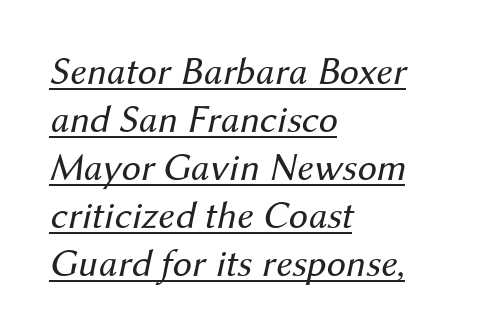
Q: Is the text bold? A: No.
Q: Is the text italic (slanted)? A: Yes, it leans right by about 12 degrees.
Q: Is the text underlined? A: Yes.
Q: How is the paragraph aligned? A: Left-aligned.
Q: Is the spacing between letters normal or unusually wide? A: Normal.
Q: Width (condensed, normal, or wide)? A: Normal.
Q: Stroke contrast? A: Medium.
Q: x-height? A: Medium.
Q: Monospaced? A: No.
